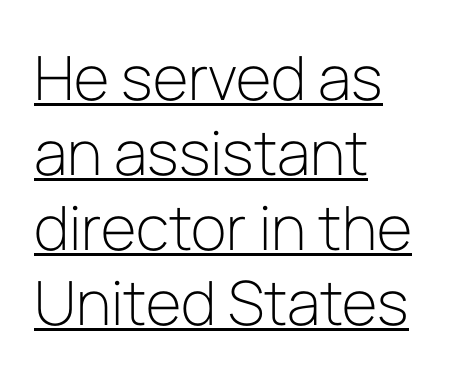
{"serif": "no", "italic": "no", "bold": "no", "weight": "light", "width": "normal", "stroke_contrast": "low", "x_height": "medium", "monospaced": "no", "underline": "yes", "align": "left", "line_spacing_ratio": 1.23, "letter_spacing": "normal", "letter_spacing_em": 0.0, "glyph_px": 61}
